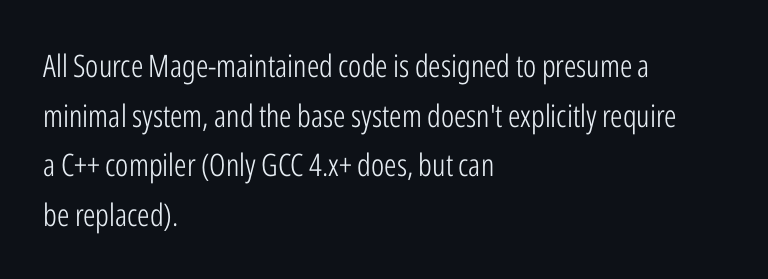
Q: Is the text bold? A: No.
Q: Is the text italic (slanted)? A: No, it is upright.
Q: Is the typeface a serif or a sans-serif typeface? A: Sans-serif.
Q: Is the text underlined? A: No.
Q: How is the paragraph aligned? A: Left-aligned.
Q: Is the spacing between letters normal or unusually wide? A: Normal.
Q: Is the spacing between lines tight, normal or loose? A: Normal.
Q: Width (condensed, normal, or wide)? A: Condensed.
Q: Stroke contrast? A: Low.
Q: x-height? A: Medium.
Q: Monospaced? A: No.
